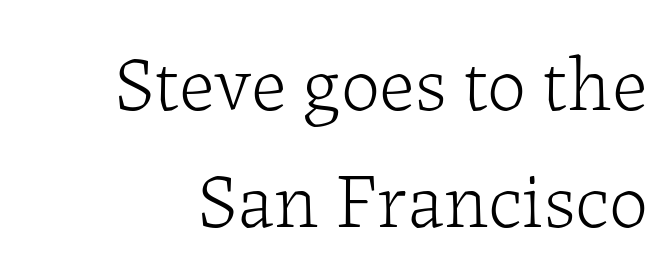
Does the leading feel generous? No, just average. The specimen reads as upright at a glance. Is this a fixed-width face? No — the glyphs have proportional, varying widths. Nobody drew a line under any word here. Spacing between characters is what you'd get straight out of the box.
